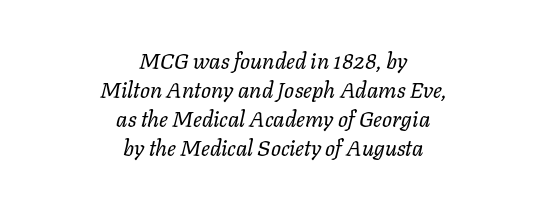
Just letters on the line, the space beneath them empty. Honestly, the letter spacing is just normal — you wouldn't notice it. The passage shown leans; its letterforms are oblique. Weight: in the light-to-regular range. Successive baselines arrive at the customary interval.
